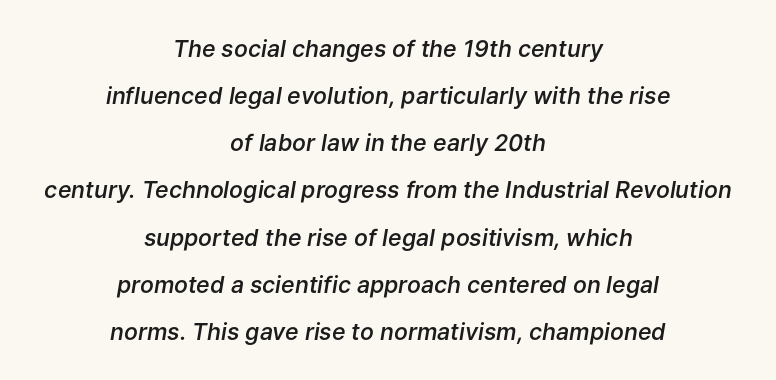
The image shows 23 px text type, italic (leaning right); set centered, loose line spacing (2.05x), normal letter spacing, not underlined.
